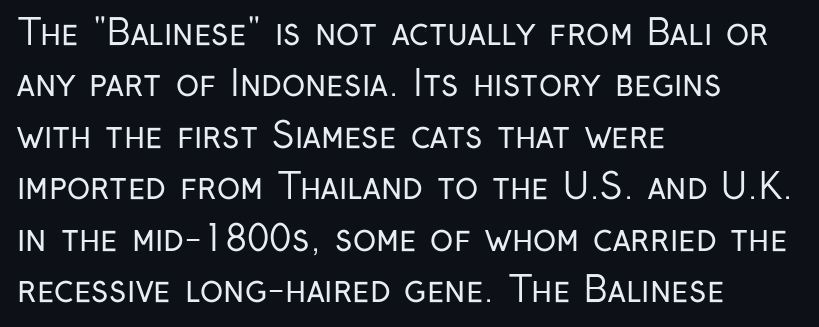
Compared with a typical body face, this is equally light or lighter still. What's the leading like? Ordinary, nothing unusual. Between one letter and the next there's only the usual sliver of space. Every row of glyphs begins at an identical x-position on the left.
